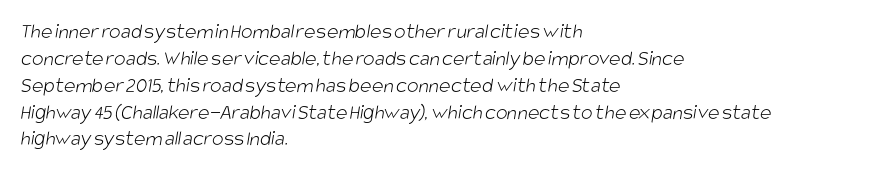
Q: Is the text bold? A: No.
Q: Is the text underlined? A: No.
Q: How is the paragraph aligned? A: Left-aligned.
Q: Is the spacing between letters normal or unusually wide? A: Normal.
